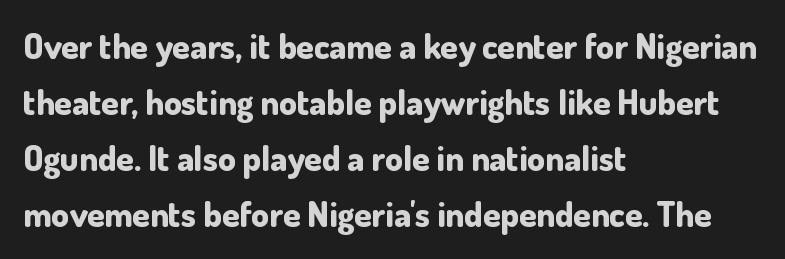
{"serif": "no", "italic": "no", "bold": "yes", "weight": "bold", "width": "normal", "stroke_contrast": "low", "x_height": "small", "monospaced": "no", "underline": "no", "align": "left", "line_spacing": "normal", "line_spacing_ratio": 1.6, "letter_spacing": "normal", "letter_spacing_em": 0.0, "glyph_px": 35}
